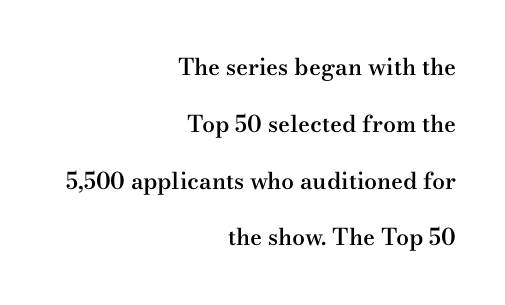
The image shows 23 px text type, upright; set right-aligned, loose line spacing (2.47x), normal letter spacing, not underlined.
